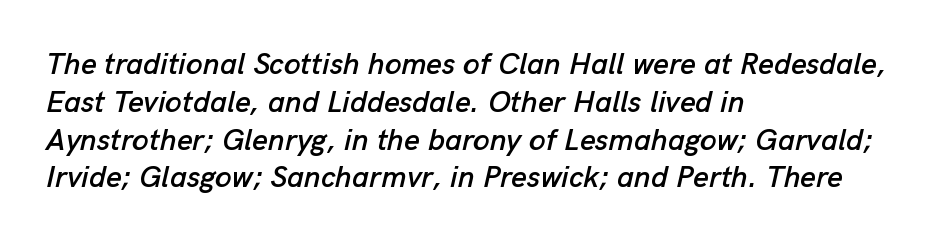
Summary of vertical rhythm: regular, with standard interline spacing. The passage shown is typed in a proportional face where columns would drift. Inter-character spacing is left at the font's built-in metrics. Reading down the block, your eye returns to a fixed left position each line. Does the lettering tilt? It does — this is italic. A bare baseline throughout the passage.
